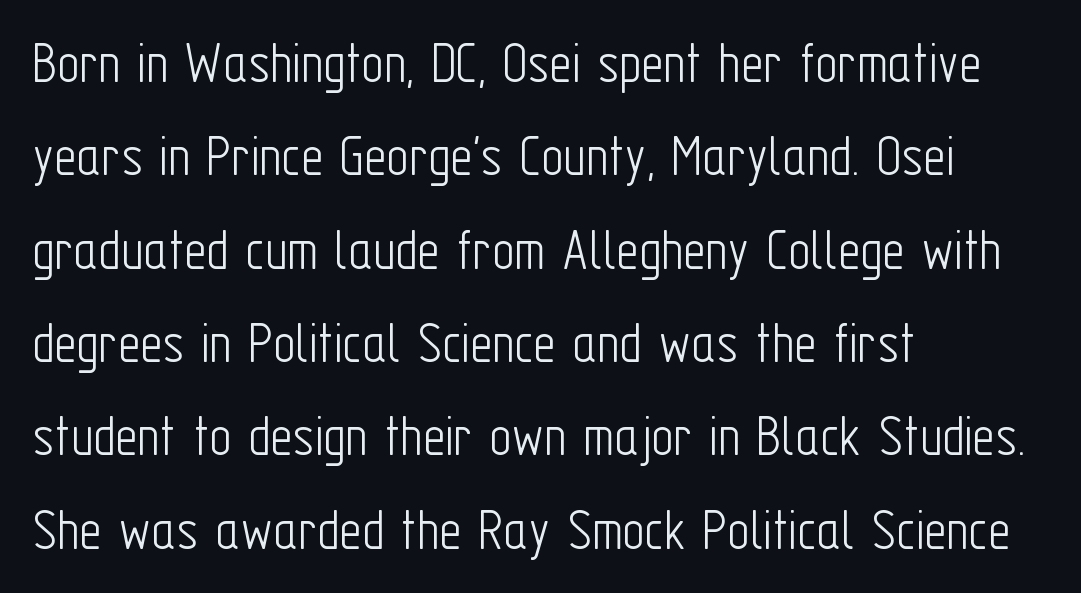
Q: Is the text bold? A: No.
Q: Is the text italic (slanted)? A: No, it is upright.
Q: Is the typeface a serif or a sans-serif typeface? A: Sans-serif.
Q: Is the text underlined? A: No.
Q: How is the paragraph aligned? A: Left-aligned.
Q: Is the spacing between letters normal or unusually wide? A: Normal.
Q: Is the spacing between lines tight, normal or loose? A: Normal.
Q: Width (condensed, normal, or wide)? A: Condensed.
Q: Stroke contrast? A: Low.
Q: x-height? A: Medium.
Q: Monospaced? A: No.
